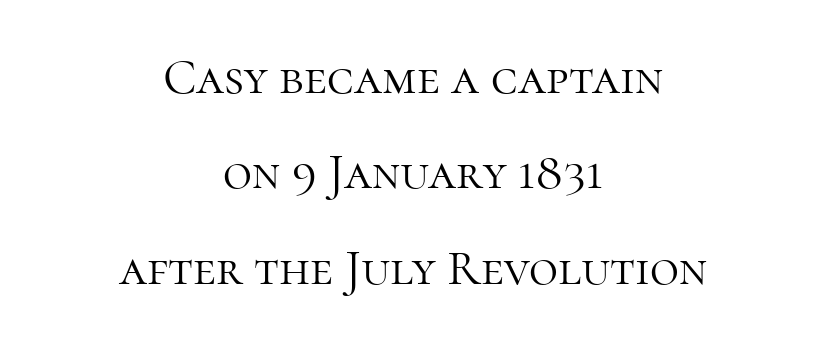
Honestly, there is no underline to notice here at all. Posture: straight, roman, zero tilt. These glyphs show unthickened strokes, regular width or finer. Notice the wide empty band between every row — that's loose leading.
